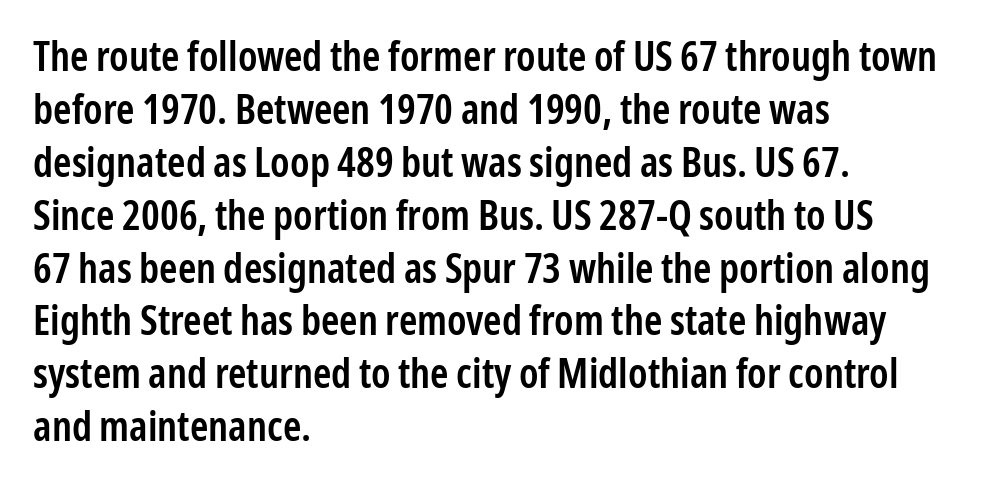
The image shows 41 px semibold, condensed sans-serif type, upright; set left-aligned, normal line spacing (1.29x), normal letter spacing, not underlined; low stroke contrast and a medium x-height.
